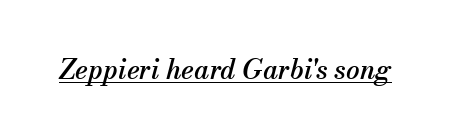
Q: Is the text italic (slanted)? A: Yes, it leans right by about 13 degrees.
Q: Is the text underlined? A: Yes.
Q: Is the spacing between letters normal or unusually wide? A: Normal.
